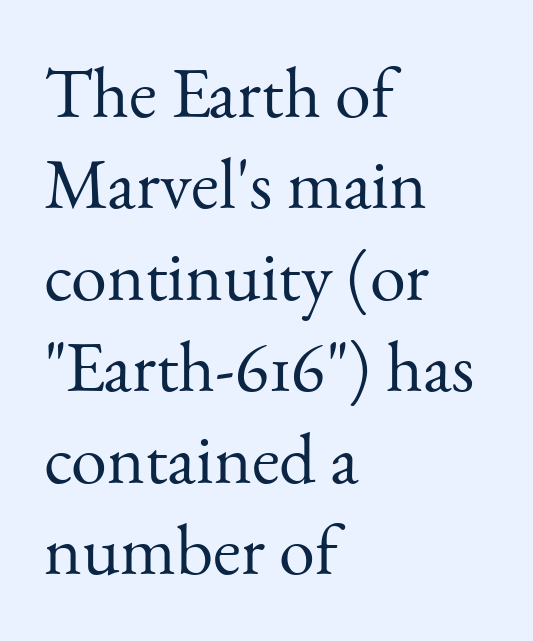
Q: Is the text bold? A: No.
Q: Is the text italic (slanted)? A: No, it is upright.
Q: Is the typeface a serif or a sans-serif typeface? A: Serif.
Q: Is the text underlined? A: No.
Q: How is the paragraph aligned? A: Left-aligned.
Q: Is the spacing between letters normal or unusually wide? A: Normal.
Q: Is the spacing between lines tight, normal or loose? A: Normal.
Q: Width (condensed, normal, or wide)? A: Normal.
Q: Stroke contrast? A: Medium.
Q: x-height? A: Small.
Q: Monospaced? A: No.
